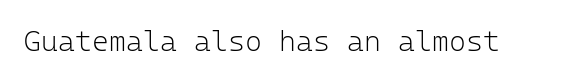
Q: Is the text bold? A: No.
Q: Is the text italic (slanted)? A: No, it is upright.
Q: Is the typeface a serif or a sans-serif typeface? A: Sans-serif.
Q: Is the text underlined? A: No.
Q: Is the spacing between letters normal or unusually wide? A: Normal.
Q: Width (condensed, normal, or wide)? A: Normal.
Q: Stroke contrast? A: Low.
Q: x-height? A: Medium.
Q: Monospaced? A: Yes.
